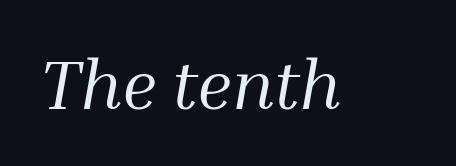
Q: Is the text bold? A: No.
Q: Is the text italic (slanted)? A: Yes, it leans right by about 10 degrees.
Q: Is the typeface a serif or a sans-serif typeface? A: Serif.
Q: Is the text underlined? A: No.
Q: Is the spacing between letters normal or unusually wide? A: Normal.
Q: Width (condensed, normal, or wide)? A: Normal.
Q: Stroke contrast? A: Medium.
Q: x-height? A: Medium.
Q: Monospaced? A: No.
